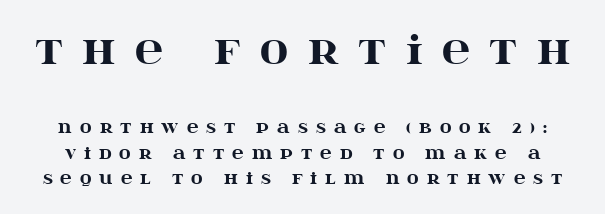
Q: Is the text bold? A: Yes.
Q: Is the text italic (slanted)? A: No, it is upright.
Q: Is the typeface a serif or a sans-serif typeface? A: Serif.
Q: Is the text underlined? A: No.
Q: Is the spacing between letters normal or unusually wide? A: Unusually wide.
Q: Is the spacing between lines tight, normal or loose? A: Normal.
Q: Which block of text is set in a larger size, the first (top) or the second (bottom)? A: The first (top) one.
Q: Width (condensed, normal, or wide)? A: Wide.
Q: Stroke contrast? A: High.
Q: x-height? A: Large.
Q: Monospaced? A: No.
